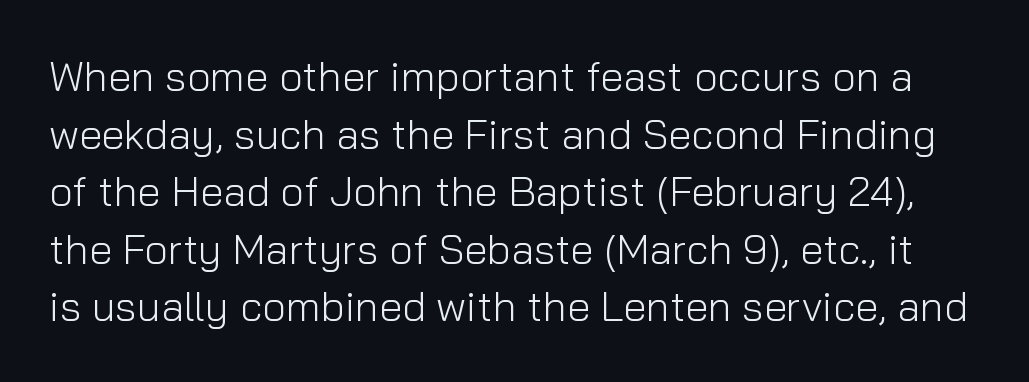
Quick note: underline off. The text was rendered using a sans face with plain stroke endings. Unlike italic type, these characters show no tilt at all. The weight tops out at a normal text grade. What's the leading like? Ordinary, nothing unusual. This sample has the flowing, uneven cadence of proportional lettering.
